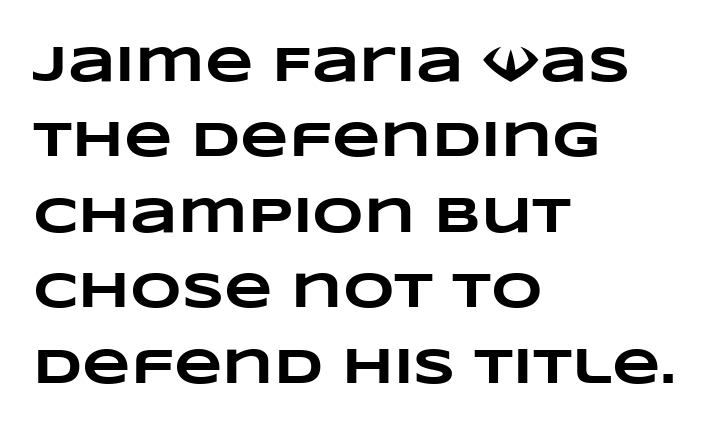
Q: Is the text bold? A: Yes.
Q: Is the text underlined? A: No.
Q: How is the paragraph aligned? A: Left-aligned.
Q: Is the spacing between letters normal or unusually wide? A: Normal.
Q: Is the spacing between lines tight, normal or loose? A: Normal.
Q: Width (condensed, normal, or wide)? A: Wide.
Q: Stroke contrast? A: Low.
Q: x-height? A: Large.
Q: Monospaced? A: No.
